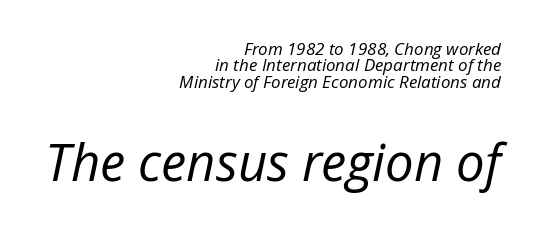
Does the leading feel generous? Not at all — it's pinched. Every row of glyphs terminates at an identical x-position on the right. If you squint, the bottom block still reads clearly — it's the larger of the two. The strokes carry an ordinary text weight at most. Check under the words: just untouched page. Compared with ordinary roman type, these characters are visibly tilted.
